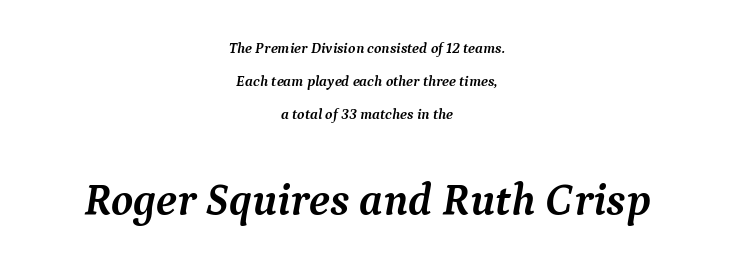
Note the varied advance widths — an 'i' is clearly narrower than an 'm'. The specimen reads as italic at a glance. The letters carry serifs — small finishing strokes at the ends of their stems. Two sizes are in play, and the larger belongs to the second block. Layout note: lines centered. Whoever set this chose breathing room over compactness in the vertical rhythm.
